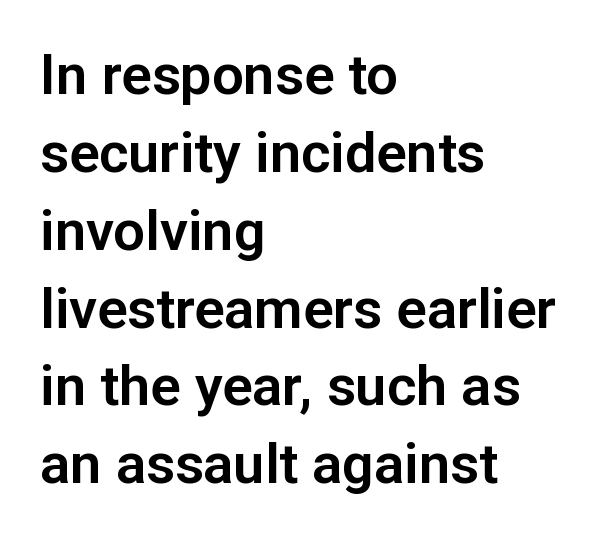
{"serif": "no", "italic": "no", "width": "normal", "stroke_contrast": "low", "x_height": "medium", "monospaced": "no", "underline": "no", "align": "left", "line_spacing": "normal", "line_spacing_ratio": 1.39, "letter_spacing": "normal", "letter_spacing_em": 0.0, "glyph_px": 56}
